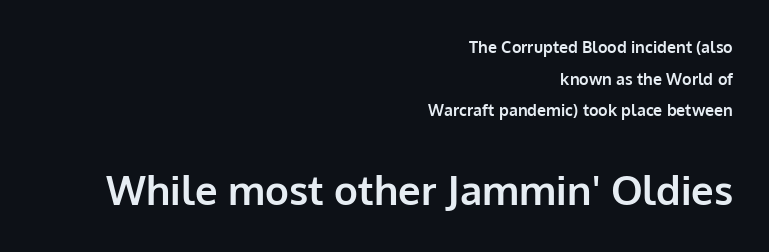
To sum up the face: it is a sans, with no serifs. Of the two passages, the one underneath uses the larger point size. Do the characters align in a grid? No, the font is proportional. Glyph-to-glyph distance matches everyday printed text.
